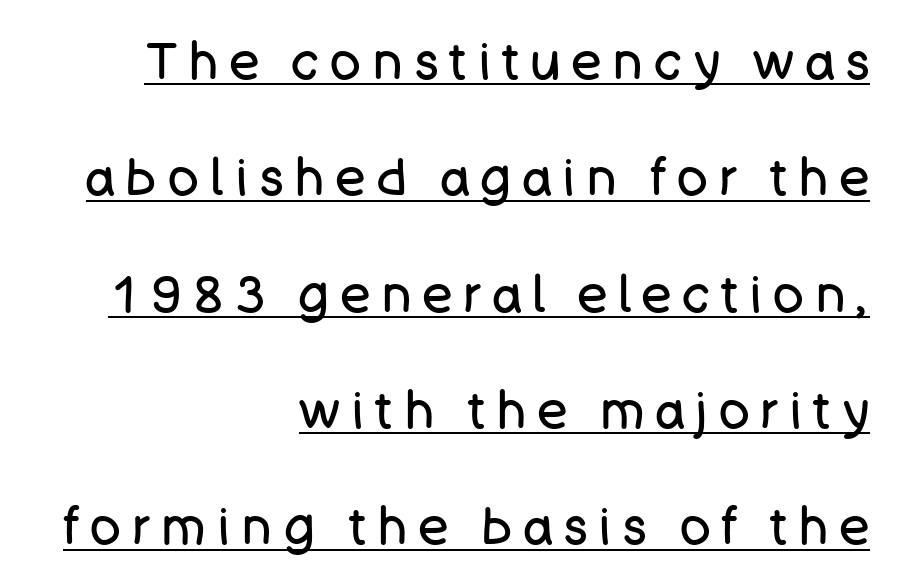
{"serif": "no", "italic": "no", "bold": "no", "weight": "regular", "width": "normal", "stroke_contrast": "low", "x_height": "large", "monospaced": "no", "underline": "yes", "align": "right", "line_spacing": "loose", "line_spacing_ratio": 2.28, "letter_spacing": "wide", "letter_spacing_em": 0.22, "glyph_px": 51}
